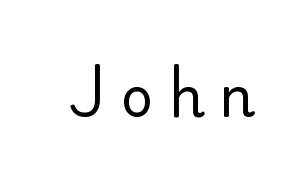
Q: Is the text bold? A: No.
Q: Is the text italic (slanted)? A: No, it is upright.
Q: Is the typeface a serif or a sans-serif typeface? A: Sans-serif.
Q: Is the text underlined? A: No.
Q: Is the spacing between letters normal or unusually wide? A: Unusually wide.
Q: Width (condensed, normal, or wide)? A: Normal.
Q: Stroke contrast? A: Low.
Q: x-height? A: Small.
Q: Monospaced? A: No.
